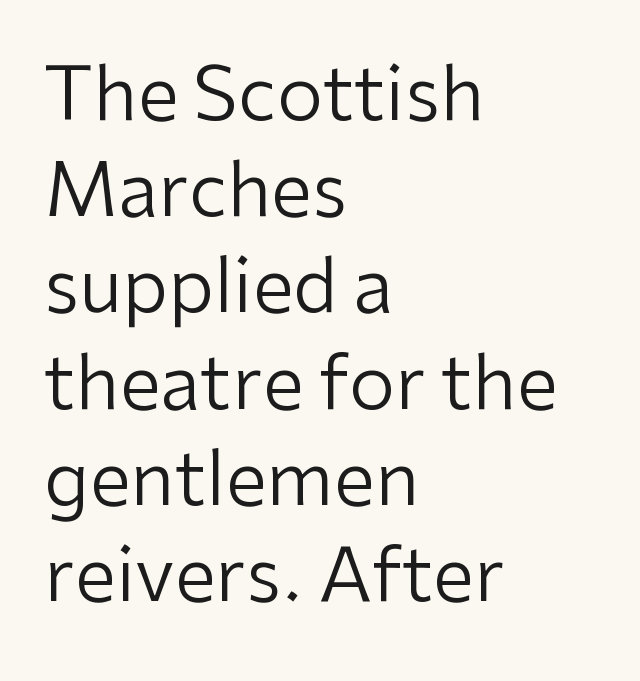
The image shows 74 px regular-weight sans-serif type, upright; set left-aligned, normal line spacing (1.3x), normal letter spacing, not underlined; low stroke contrast and a medium x-height.
